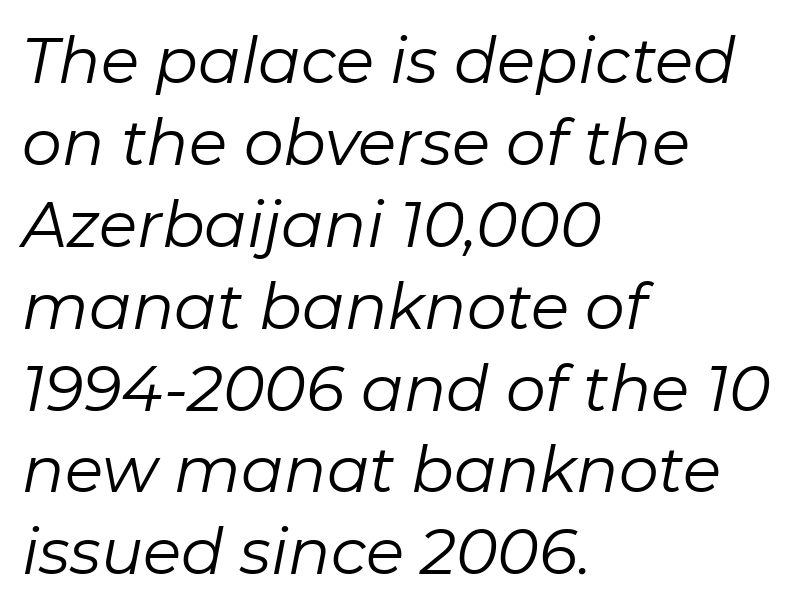
{"italic": "yes", "lean": "right", "slant_degrees": 11, "bold": "no", "weight": "regular", "width": "normal", "stroke_contrast": "low", "x_height": "medium", "monospaced": "no", "underline": "no", "align": "left", "line_spacing": "normal", "line_spacing_ratio": 1.3, "letter_spacing": "normal", "letter_spacing_em": 0.0, "glyph_px": 63}
